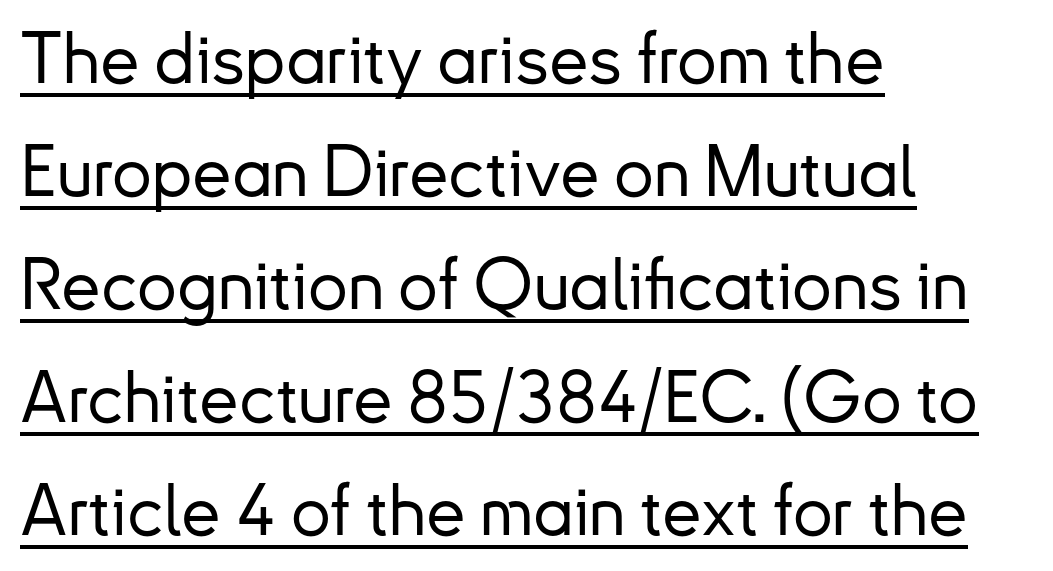
Typeset ragged right — the left edge is the straight one. Does the leading feel generous? No, just average. The rendering uses natural spacing where letterforms have individual widths. How are the letters spaced? Ordinarily, with no added tracking.
